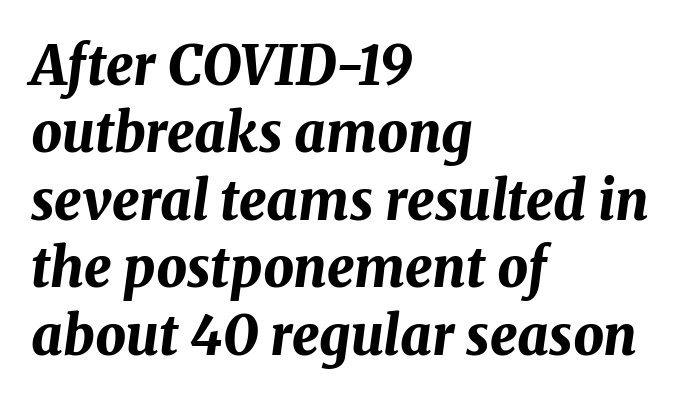
Q: Is the text bold? A: Yes.
Q: Is the text italic (slanted)? A: Yes, it leans right by about 8 degrees.
Q: Is the text underlined? A: No.
Q: How is the paragraph aligned? A: Left-aligned.
Q: Is the spacing between letters normal or unusually wide? A: Normal.
Q: Is the spacing between lines tight, normal or loose? A: Normal.
Q: Width (condensed, normal, or wide)? A: Normal.
Q: Stroke contrast? A: Medium.
Q: x-height? A: Medium.
Q: Monospaced? A: No.
